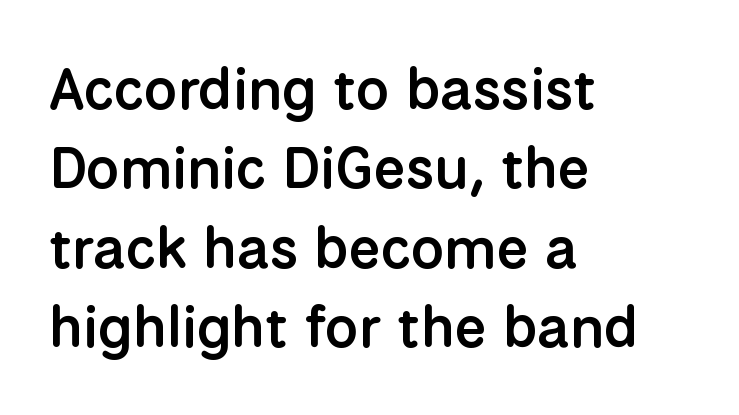
The lettering stays uniformly vertical, giving the passage a roman look. The paragraph shown leans on its left margin. Do the characters align in a grid? No, the font is proportional. How would I describe the line gaps? Plain and ordinary. Decoration check: the copy has no underline.
